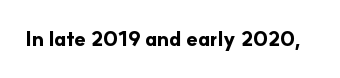
The rendering keeps characters at their native spacing. Underlining? Definitely not there. Nope, not italic — everything's standing straight. Set as a true bold cut, around the 700 mark.
